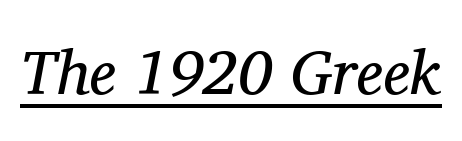
The image shows 62 px regular-weight serif type, italic (leaning right); set normal letter spacing, underlined; medium stroke contrast and a medium x-height.
